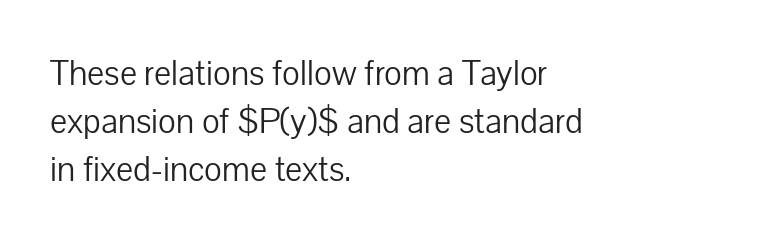
These lines stack with their left ends in a neat column. Normally led — the rows are evenly, conventionally spaced. Nope, not italic — everything's standing straight. Stems and bowls with no extra thickness — not bold.
